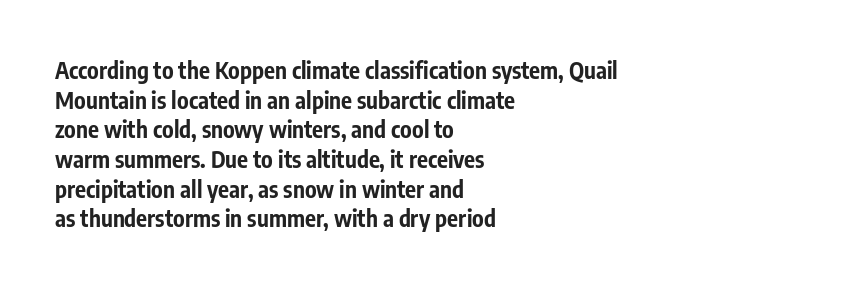
Q: Is the text bold? A: Yes.
Q: Is the text italic (slanted)? A: No, it is upright.
Q: Is the text underlined? A: No.
Q: How is the paragraph aligned? A: Left-aligned.
Q: Is the spacing between letters normal or unusually wide? A: Normal.
Q: Is the spacing between lines tight, normal or loose? A: Normal.
